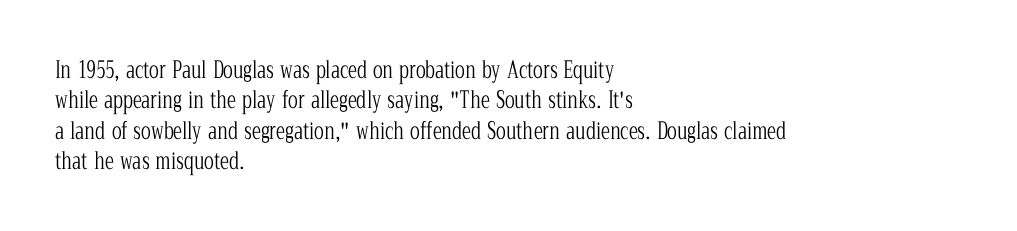
{"italic": "no", "bold": "no", "underline": "no", "align": "left", "line_spacing": "normal", "line_spacing_ratio": 1.32, "letter_spacing": "normal", "letter_spacing_em": 0.0, "glyph_px": 23}
